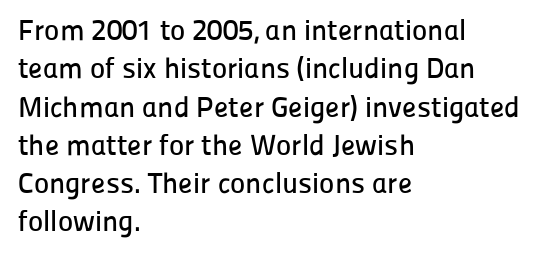
Q: Is the text italic (slanted)? A: No, it is upright.
Q: Is the typeface a serif or a sans-serif typeface? A: Sans-serif.
Q: Is the text underlined? A: No.
Q: How is the paragraph aligned? A: Left-aligned.
Q: Is the spacing between letters normal or unusually wide? A: Normal.
Q: Is the spacing between lines tight, normal or loose? A: Normal.
Q: Width (condensed, normal, or wide)? A: Normal.
Q: Stroke contrast? A: Low.
Q: x-height? A: Medium.
Q: Monospaced? A: No.
